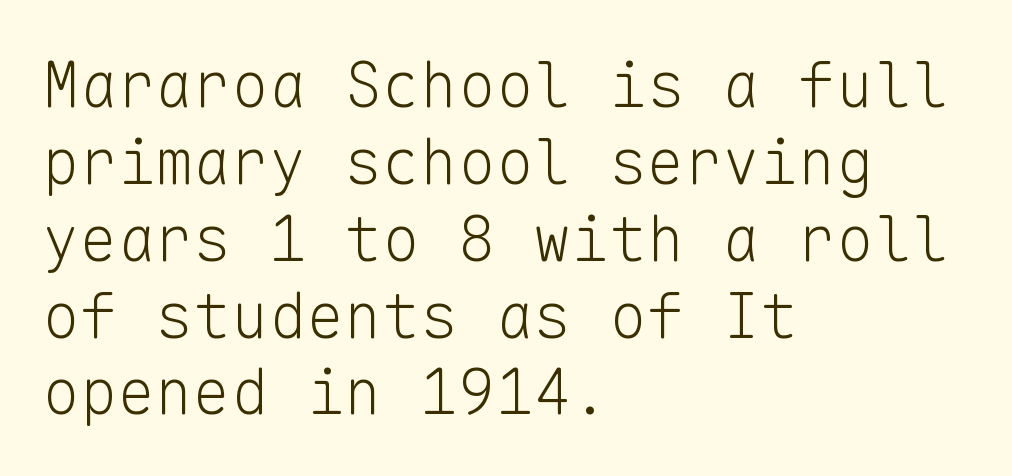
The image shows 63 px light sans-serif type, upright, monospaced; set left-aligned, line spacing 1.22x, normal letter spacing, not underlined; low stroke contrast and a medium x-height.
